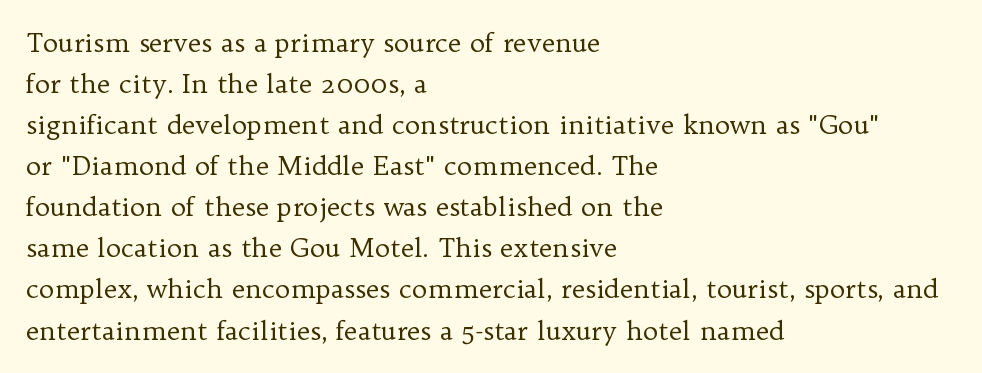
Q: Is the text bold? A: No.
Q: Is the text italic (slanted)? A: No, it is upright.
Q: Is the text underlined? A: No.
Q: How is the paragraph aligned? A: Left-aligned.
Q: Is the spacing between letters normal or unusually wide? A: Normal.
Q: Is the spacing between lines tight, normal or loose? A: Normal.
